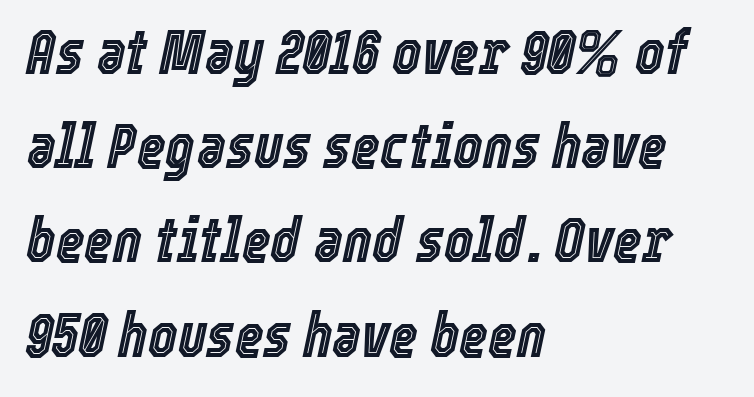
Q: Is the text italic (slanted)? A: Yes, it leans right by about 12 degrees.
Q: Is the text underlined? A: No.
Q: How is the paragraph aligned? A: Left-aligned.
Q: Is the spacing between letters normal or unusually wide? A: Normal.
Q: Is the spacing between lines tight, normal or loose? A: Normal.
Q: Width (condensed, normal, or wide)? A: Condensed.
Q: x-height? A: Medium.
Q: Monospaced? A: No.
